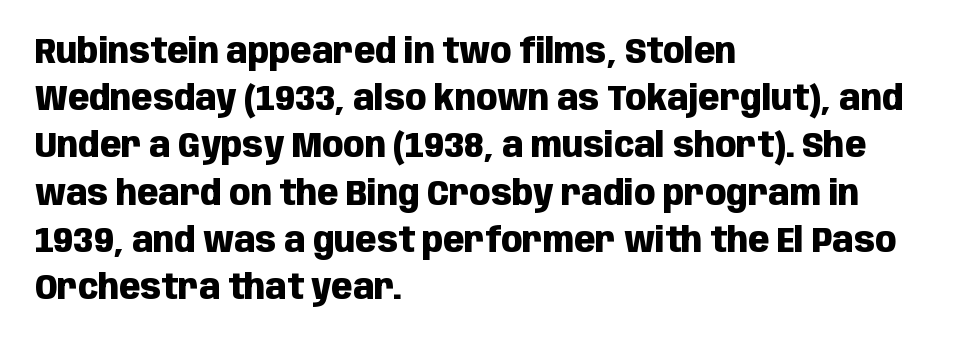
{"serif": "no", "italic": "no", "bold": "yes", "weight": "heavy", "width": "condensed", "stroke_contrast": "low", "x_height": "large", "monospaced": "no", "underline": "no", "align": "left", "line_spacing": "normal", "line_spacing_ratio": 1.35, "letter_spacing": "normal", "letter_spacing_em": 0.0, "glyph_px": 35}
